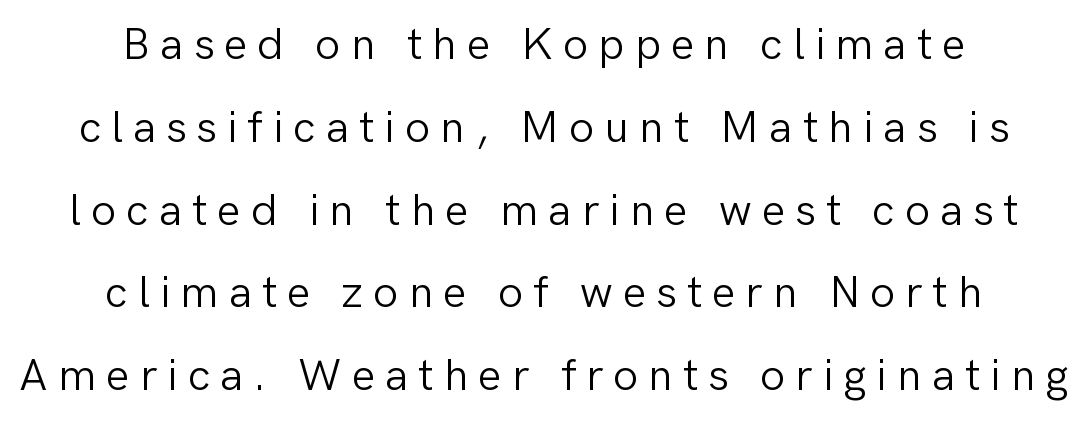
Nope, not italic — everything's standing straight. Neither beginnings nor endings align; midpoints do. The space directly below the letters is spotless. You could only call the tracking loose — the letters float apart. The passage shown is not bold in any degree. Type style note: lacks serifs.
